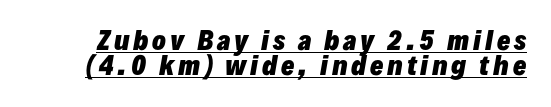
Q: Is the text bold? A: Yes.
Q: Is the text italic (slanted)? A: Yes, it leans right by about 10 degrees.
Q: Is the text underlined? A: Yes.
Q: Is the spacing between lines tight, normal or loose? A: Tight.
